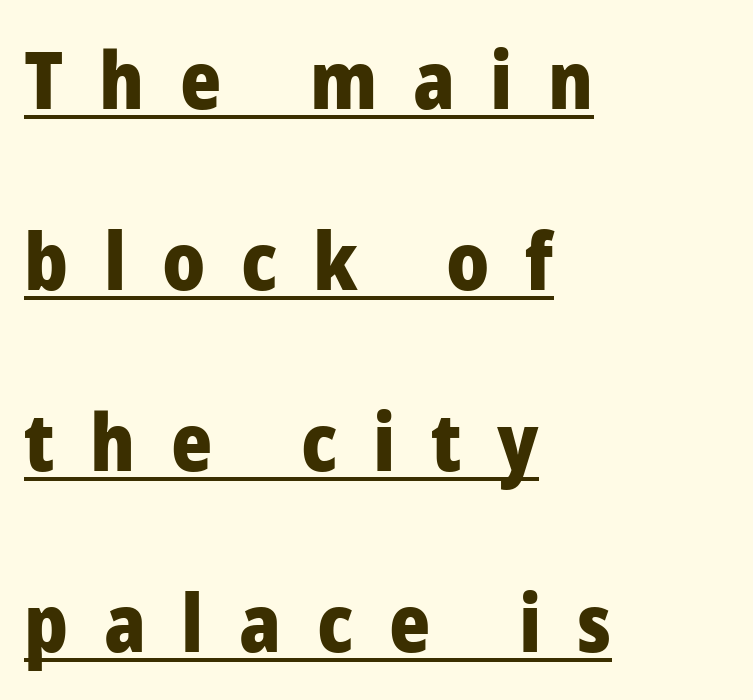
{"serif": "no", "italic": "no", "bold": "yes", "weight": "heavy", "width": "normal", "stroke_contrast": "low", "x_height": "medium", "monospaced": "no", "underline": "yes", "align": "left", "line_spacing": "loose", "line_spacing_ratio": 2.29, "letter_spacing": "wide", "letter_spacing_em": 0.45, "glyph_px": 79}
